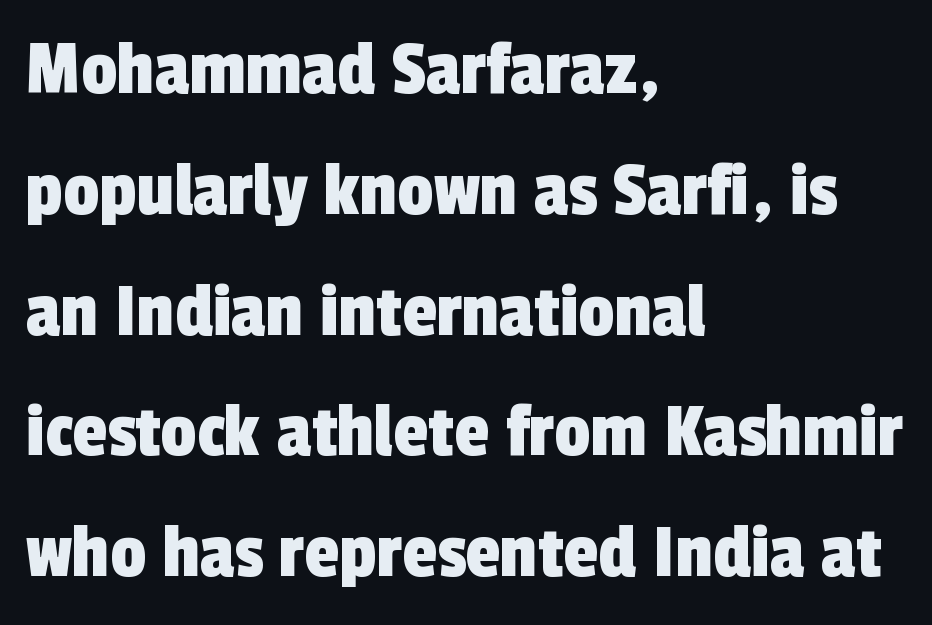
There is no visible air inserted between adjacent glyphs. Visually the block forms a straight wall on the left and a jagged coastline on the right. Notice how descenders clear the ascenders below comfortably — that's standard leading. In terms of letterform style, serifs are entirely absent. The glyphs are unaccompanied by any horizontal stroke below them.
